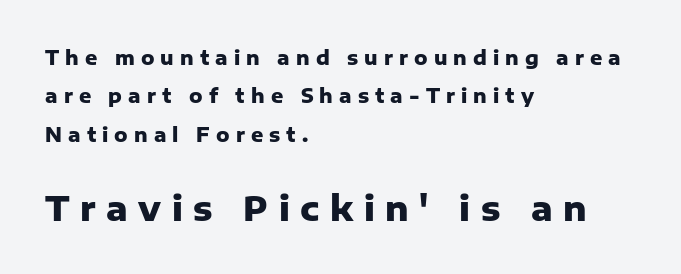
{"serif": "no", "italic": "no", "bold": "yes", "weight": "heavy", "width": "normal", "stroke_contrast": "low", "x_height": "medium", "monospaced": "no", "underline": "no", "align": "left", "line_spacing": "loose", "line_spacing_ratio": 2.02, "letter_spacing": "wide", "letter_spacing_em": 0.32, "larger_block": "second", "size_ratio": 1.74, "glyph_px": 33}
